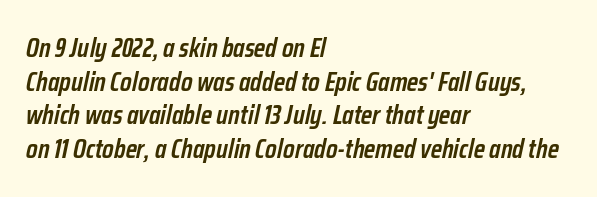
Its strokes are somewhat broadened, the hallmark of semibold type. Reading down the column, the eye jumps a familiar distance to each next line. Every character sits at an angle, as italics do. Descenders hang freely into open space.
